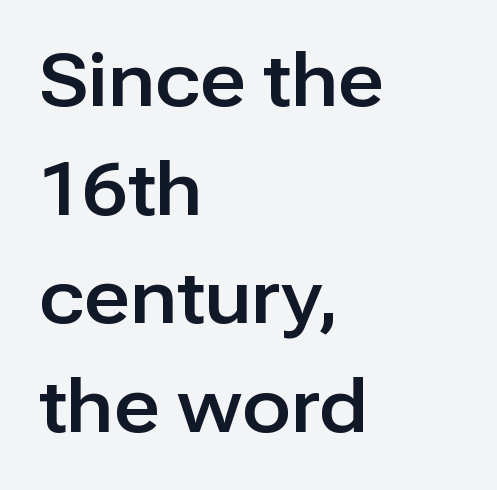
Line starts are locked; line ends wander. Do the letters lean? They stand straight. Look at the bottom of the vertical strokes: they stop flat, with no serifs. A typesetter would call this leading conventional body-copy spacing. You could not count columns in this text — the font is proportionally spaced. This sample uses plain, unmodified letter spacing.
